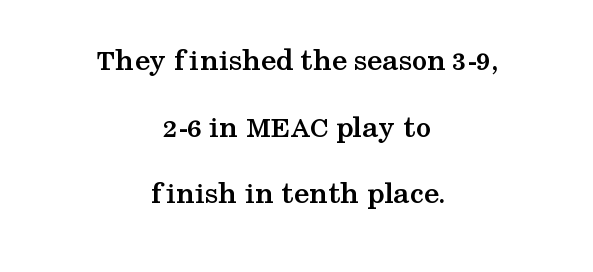
{"serif": "yes", "italic": "no", "bold": "yes", "weight": "semibold", "width": "wide", "stroke_contrast": "medium", "x_height": "medium", "monospaced": "no", "underline": "no", "align": "center", "line_spacing": "loose", "line_spacing_ratio": 2.15, "letter_spacing": "normal", "letter_spacing_em": 0.0, "glyph_px": 31}
